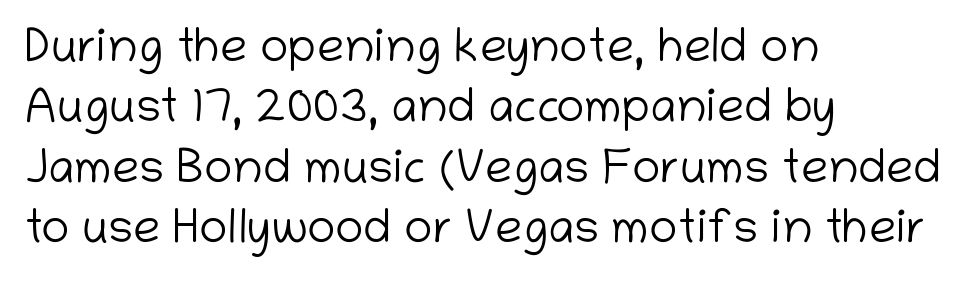
Q: Is the text bold? A: No.
Q: Is the text italic (slanted)? A: No, it is upright.
Q: Is the typeface a serif or a sans-serif typeface? A: Sans-serif.
Q: Is the text underlined? A: No.
Q: How is the paragraph aligned? A: Left-aligned.
Q: Is the spacing between letters normal or unusually wide? A: Normal.
Q: Is the spacing between lines tight, normal or loose? A: Normal.
Q: Width (condensed, normal, or wide)? A: Normal.
Q: Stroke contrast? A: Low.
Q: x-height? A: Medium.
Q: Monospaced? A: No.
